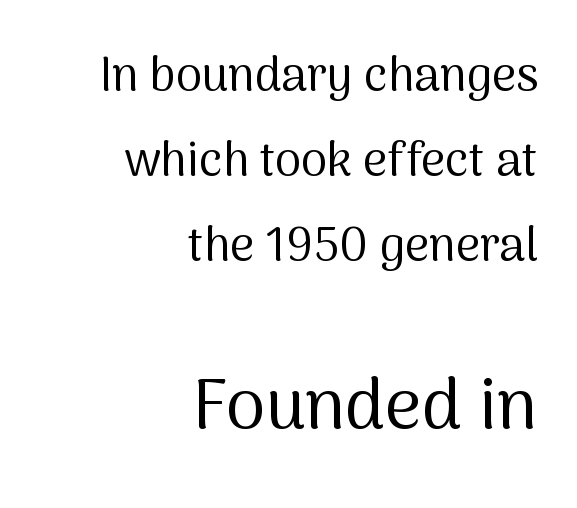
The image shows 71 px regular-weight sans-serif type, upright; set right-aligned, line spacing 1.81x, normal letter spacing, not underlined; the second (bottom) block is 1.51x larger; medium stroke contrast and a medium x-height.
